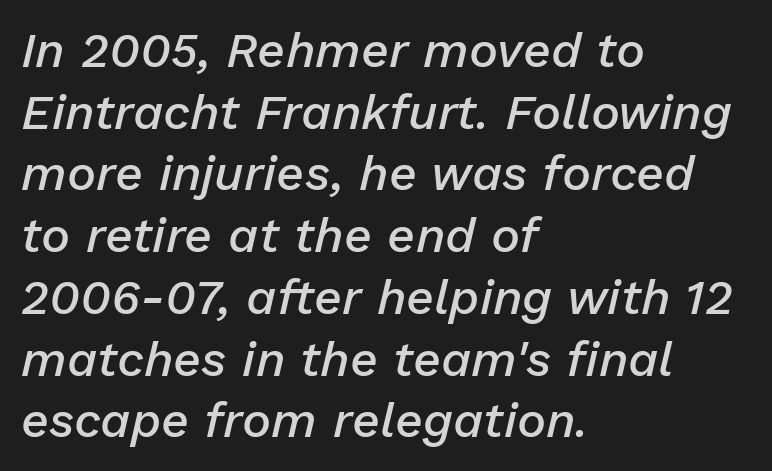
{"italic": "yes", "lean": "right", "slant_degrees": 13, "bold": "semi", "weight": "semibold", "width": "normal", "stroke_contrast": "low", "x_height": "medium", "monospaced": "no", "underline": "no", "align": "left", "line_spacing": "normal", "line_spacing_ratio": 1.26, "letter_spacing": "normal", "letter_spacing_em": 0.0, "glyph_px": 49}
